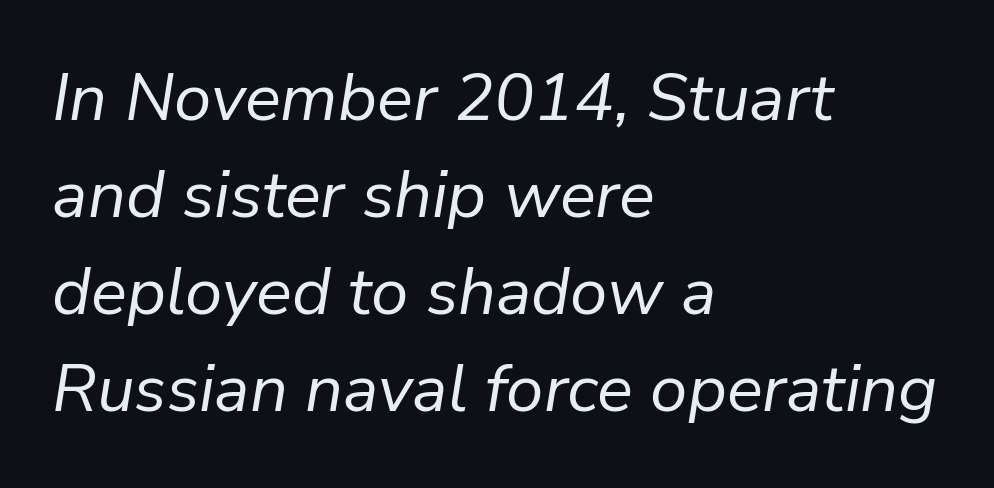
Teacher's note: observe the even left margin — that is flush-left alignment. Descender tails drop into unmarked territory. Is this a heavy cut? Hardly; it is regular or lighter. The font's italic variant was chosen for this text. Leading: standard. The letters sit at their default tracking, neither squeezed nor spread.
